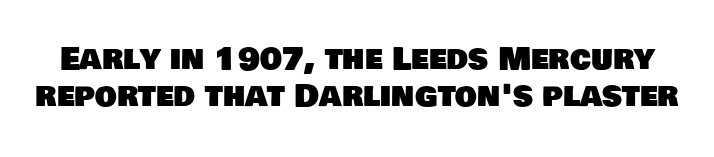
The image shows 31 px sans-serif type; set line spacing 1.2x, normal letter spacing, not underlined; low stroke contrast and a large x-height.
